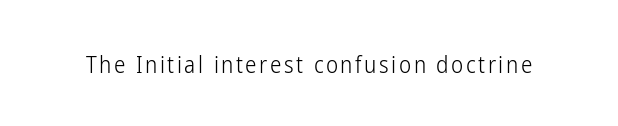
{"italic": "no", "bold": "no", "underline": "no", "glyph_px": 23}
